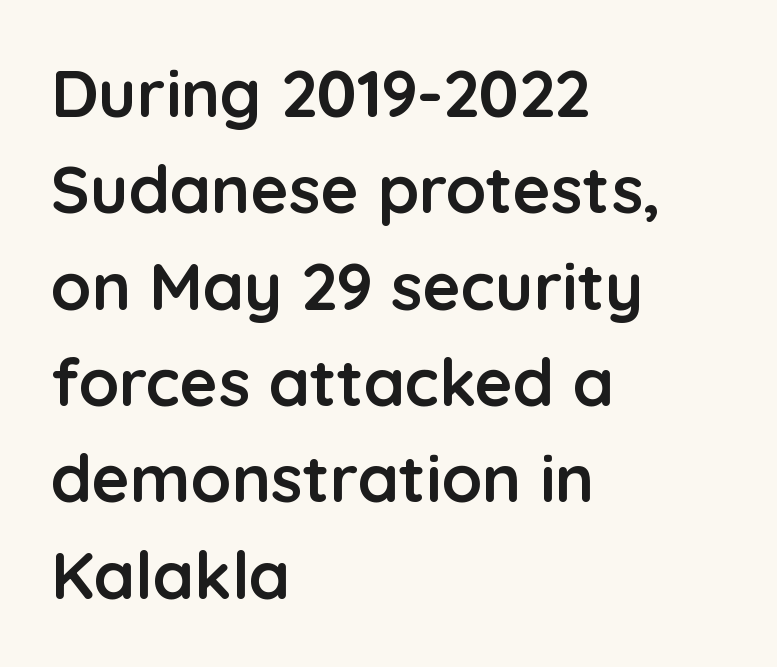
{"serif": "no", "italic": "no", "bold": "yes", "weight": "semibold", "width": "normal", "stroke_contrast": "low", "x_height": "medium", "monospaced": "no", "underline": "no", "align": "left", "line_spacing": "normal", "line_spacing_ratio": 1.46, "letter_spacing": "normal", "letter_spacing_em": 0.0, "glyph_px": 66}
